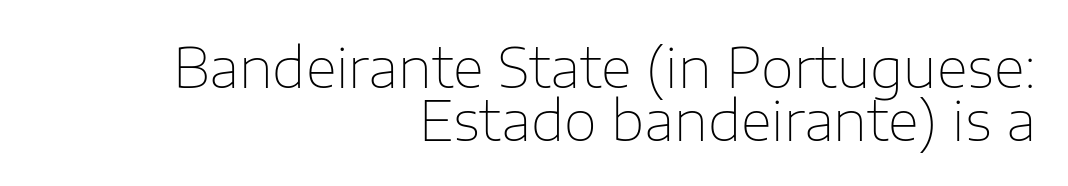
Q: Is the text bold? A: No.
Q: Is the text italic (slanted)? A: No, it is upright.
Q: Is the typeface a serif or a sans-serif typeface? A: Sans-serif.
Q: Is the text underlined? A: No.
Q: How is the paragraph aligned? A: Right-aligned.
Q: Is the spacing between letters normal or unusually wide? A: Normal.
Q: Is the spacing between lines tight, normal or loose? A: Tight.
Q: Width (condensed, normal, or wide)? A: Normal.
Q: Stroke contrast? A: Low.
Q: x-height? A: Medium.
Q: Monospaced? A: No.
